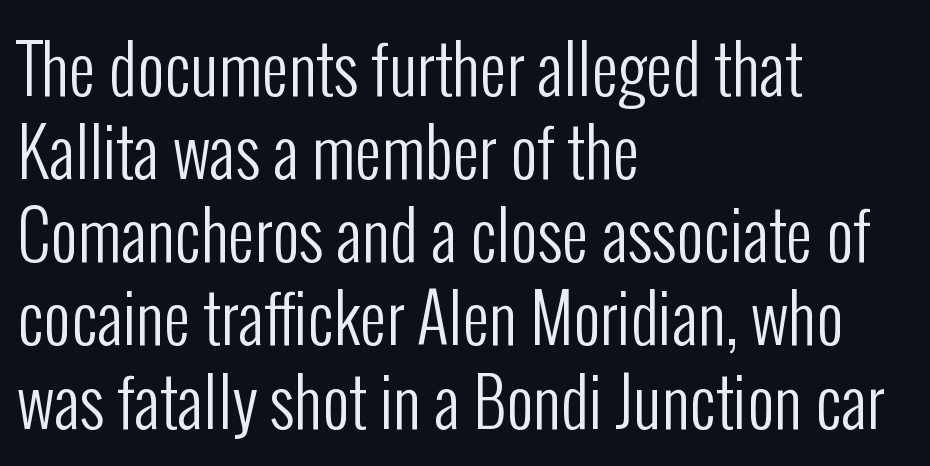
{"serif": "no", "italic": "no", "bold": "no", "weight": "regular", "width": "condensed", "stroke_contrast": "low", "x_height": "medium", "monospaced": "no", "underline": "no", "align": "left", "line_spacing": "normal", "line_spacing_ratio": 1.26, "letter_spacing": "normal", "letter_spacing_em": 0.0, "glyph_px": 66}
